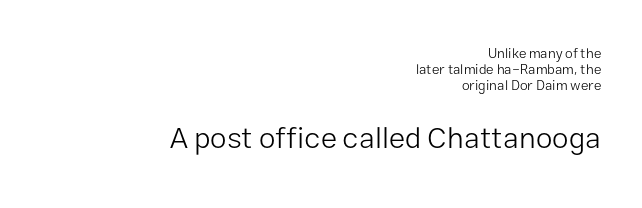
The image shows 30 px light sans-serif type, upright; set right-aligned, tight line spacing (1.13x), normal letter spacing, not underlined; the second (bottom) block is 2.14x larger; low stroke contrast and a medium x-height.
